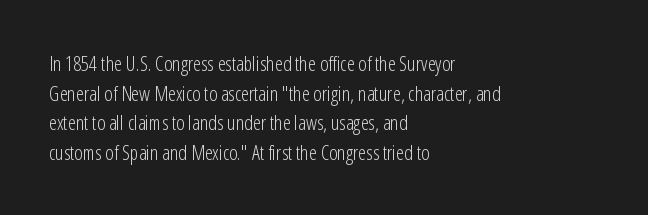
The image shows 20 px text type, upright; set left-aligned, normal line spacing (1.48x), normal letter spacing, not underlined.
